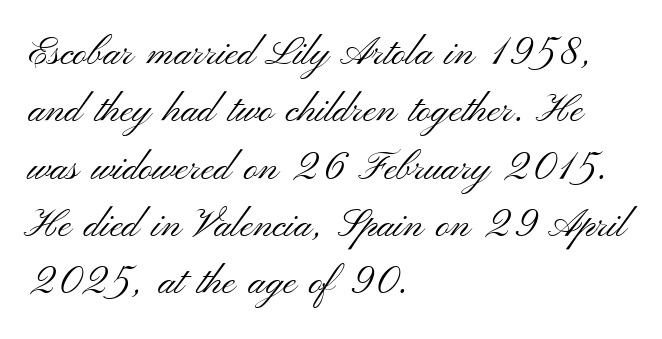
{"serif": "no", "bold": "no", "weight": "light", "width": "wide", "stroke_contrast": "medium", "x_height": "small", "monospaced": "no", "underline": "no", "align": "left", "line_spacing": "normal", "line_spacing_ratio": 1.47, "letter_spacing": "normal", "letter_spacing_em": 0.0, "glyph_px": 39}
